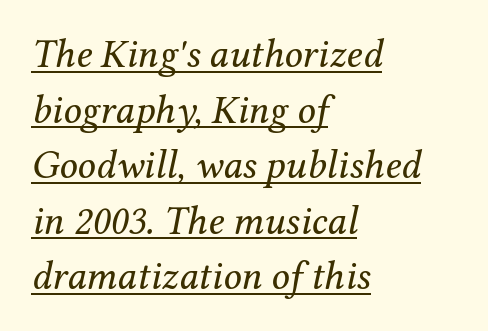
Q: Is the text bold? A: No.
Q: Is the text italic (slanted)? A: Yes, it leans right by about 12 degrees.
Q: Is the typeface a serif or a sans-serif typeface? A: Serif.
Q: Is the text underlined? A: Yes.
Q: How is the paragraph aligned? A: Left-aligned.
Q: Is the spacing between letters normal or unusually wide? A: Normal.
Q: Is the spacing between lines tight, normal or loose? A: Normal.
Q: Width (condensed, normal, or wide)? A: Normal.
Q: Stroke contrast? A: Medium.
Q: x-height? A: Medium.
Q: Monospaced? A: No.
